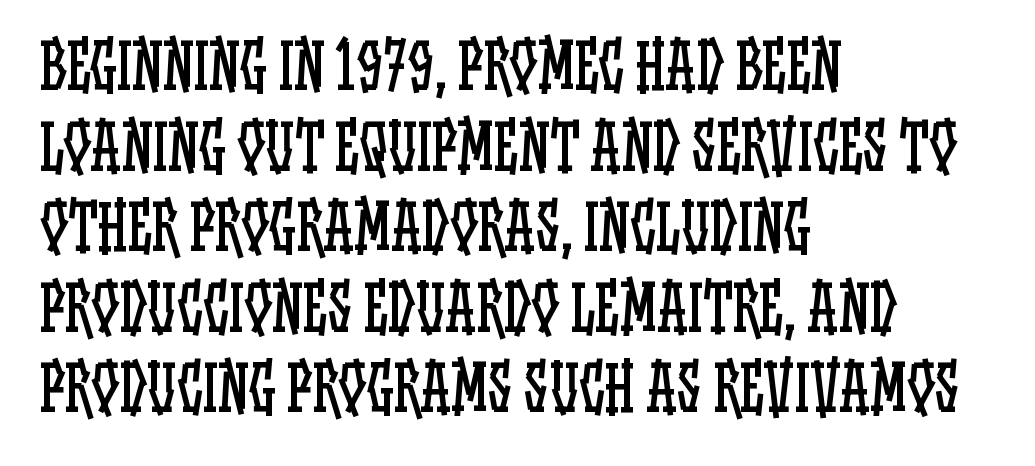
Nobody drew a line under any word here. The face used here is proportionally spaced, like ordinary book or web type. In terms of posture, this sample is upright. Bold? No — there's no thickening of the strokes. The lines in this sample share a left origin and differ only in where they stop. How are the letters spaced? Ordinarily, with no added tracking.
